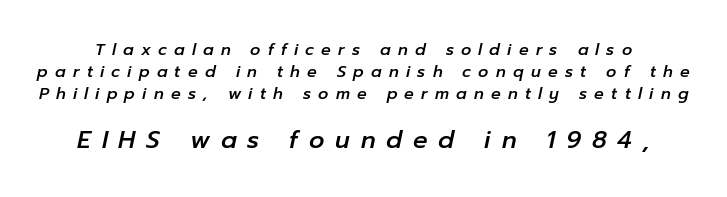
{"italic": "yes", "lean": "right", "slant_degrees": 12, "underline": "no", "line_spacing": "normal", "line_spacing_ratio": 1.36, "letter_spacing": "wide", "letter_spacing_em": 0.45, "larger_block": "second", "size_ratio": 1.5, "glyph_px": 24}
